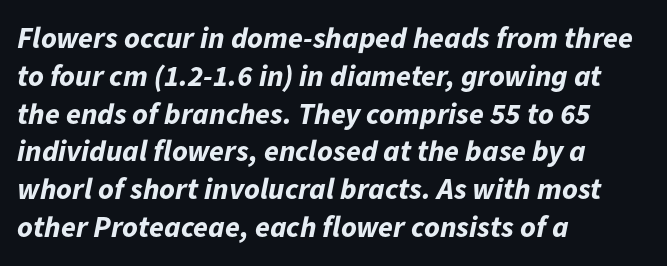
{"italic": "yes", "lean": "right", "slant_degrees": 11, "bold": "yes", "weight": "bold", "width": "normal", "stroke_contrast": "low", "x_height": "medium", "monospaced": "no", "underline": "no", "align": "left", "line_spacing": "normal", "line_spacing_ratio": 1.26, "letter_spacing": "normal", "letter_spacing_em": 0.0, "glyph_px": 30}
